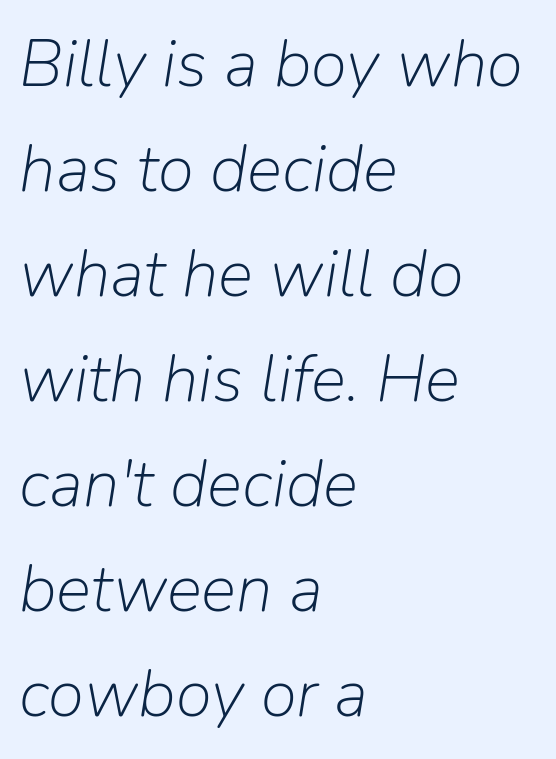
Q: Is the text bold? A: No.
Q: Is the text italic (slanted)? A: Yes, it leans right by about 9 degrees.
Q: Is the text underlined? A: No.
Q: How is the paragraph aligned? A: Left-aligned.
Q: Is the spacing between letters normal or unusually wide? A: Normal.
Q: Is the spacing between lines tight, normal or loose? A: Normal.
Q: Width (condensed, normal, or wide)? A: Normal.
Q: Stroke contrast? A: Low.
Q: x-height? A: Medium.
Q: Monospaced? A: No.
